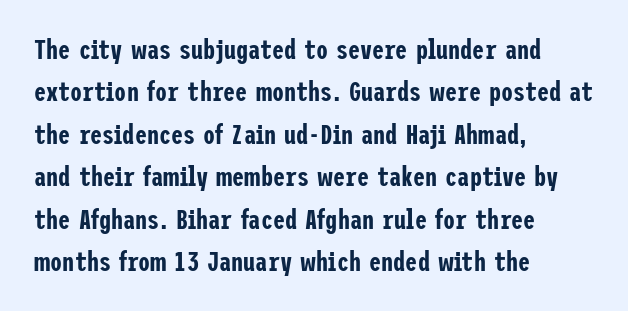
The image shows 27 px text type, upright; set left-aligned, normal line spacing (1.57x), normal letter spacing, not underlined.
